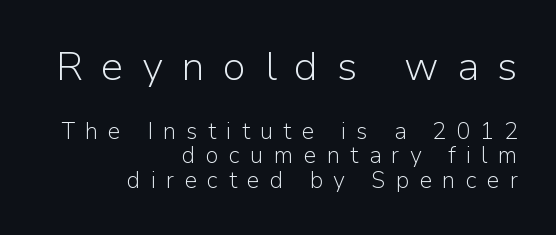
The image shows 41 px light sans-serif type, upright; set right-aligned, tight line spacing (1.07x), unusually wide letter spacing (+0.44 em), not underlined; the first (top) block is 1.78x larger; low stroke contrast and a medium x-height.
